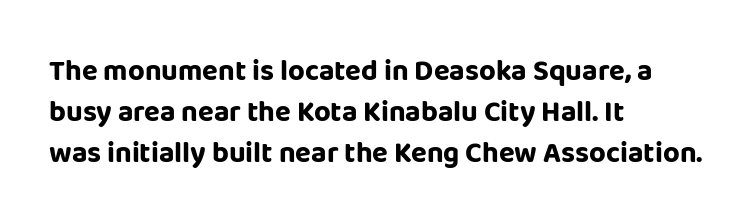
Unmarked baselines from the first word to the last. You'd pick this weight for a headline — it's a proper bold. The passage shown is typeset with a sans-serif family. Leftover space on each line is placed entirely after the last word. This sample uses an upright cut, with every glyph sitting square on the baseline. Varying glyph widths throughout — classic text-font behaviour.
